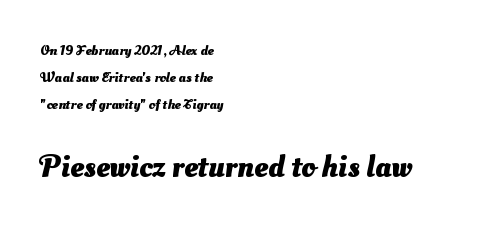
Q: Is the text bold? A: Yes.
Q: Is the typeface a serif or a sans-serif typeface? A: Sans-serif.
Q: Is the text underlined? A: No.
Q: How is the paragraph aligned? A: Left-aligned.
Q: Is the spacing between letters normal or unusually wide? A: Normal.
Q: Is the spacing between lines tight, normal or loose? A: Loose.
Q: Which block of text is set in a larger size, the first (top) or the second (bottom)? A: The second (bottom) one.
Q: Width (condensed, normal, or wide)? A: Normal.
Q: Stroke contrast? A: Medium.
Q: x-height? A: Small.
Q: Monospaced? A: No.
